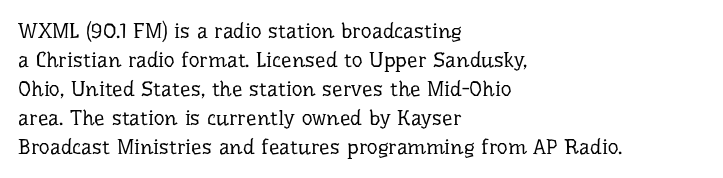
{"italic": "no", "bold": "no", "underline": "no", "align": "left", "line_spacing": "normal", "line_spacing_ratio": 1.38, "letter_spacing": "normal", "letter_spacing_em": 0.0, "glyph_px": 21}
